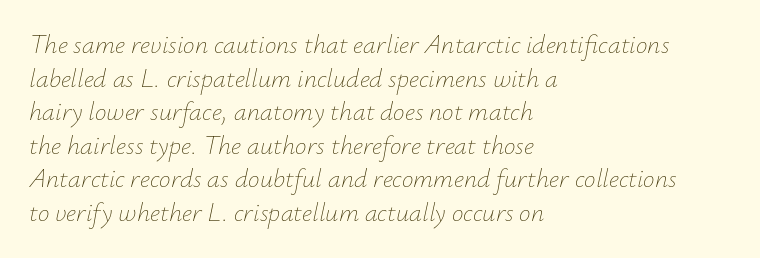
The image shows 26 px text type, italic (leaning right); set left-aligned, normal line spacing (1.29x), normal letter spacing, not underlined.
